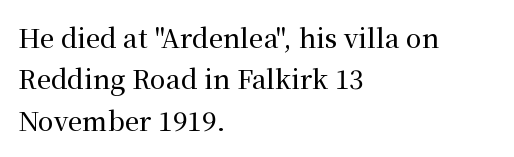
{"italic": "no", "underline": "no", "align": "left", "line_spacing": "normal", "line_spacing_ratio": 1.59, "letter_spacing": "normal", "letter_spacing_em": 0.0, "glyph_px": 26}
